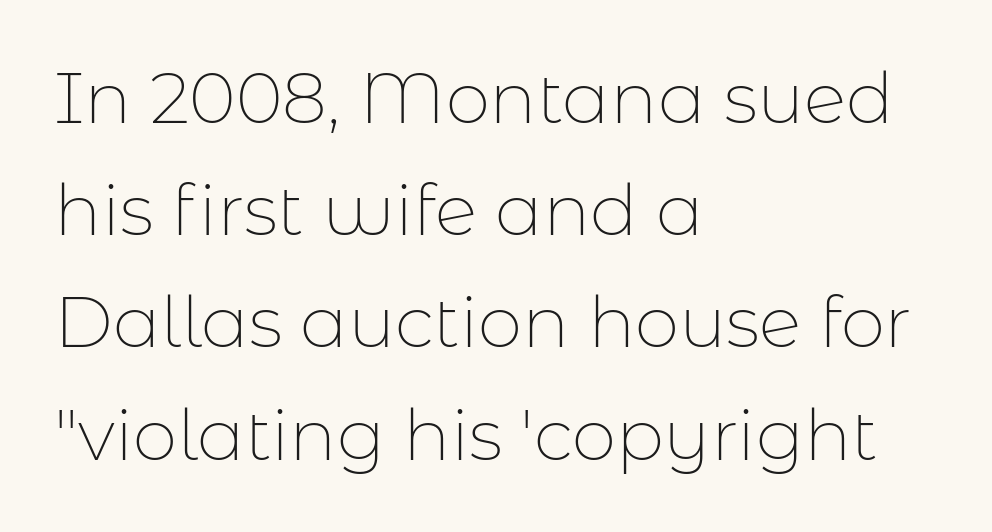
The image shows 71 px thin sans-serif type, upright; set left-aligned, normal line spacing (1.58x), normal letter spacing, not underlined; low stroke contrast and a medium x-height.
